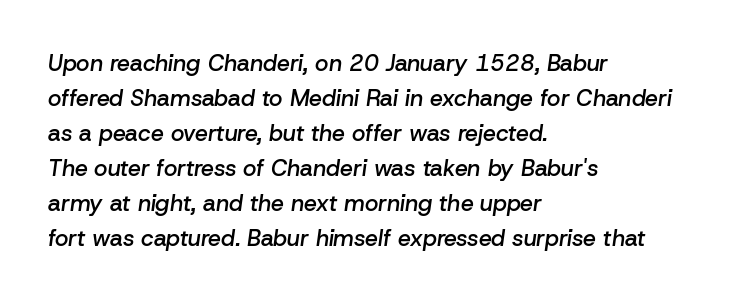
When letters slant like this, we call the style italic. Check under the words: just untouched page. Short note: letters normally spaced. Typesetter's note: demi weight, one step under bold. Casual observation: everything's shoved over to the left. The vertical gap from one line to the next is medium.
